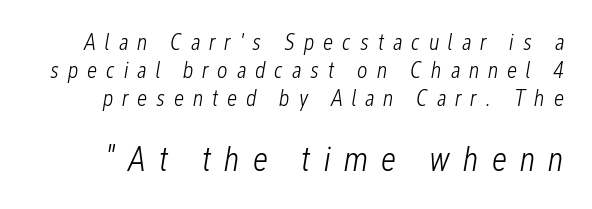
Size hierarchy here favors the trailing block over the leading one. Slanted lettering throughout. The space beneath each line is pristine and unruled. The face used here is proportionally spaced, like ordinary book or web type. The rendering inserts visible extra space after every character.
